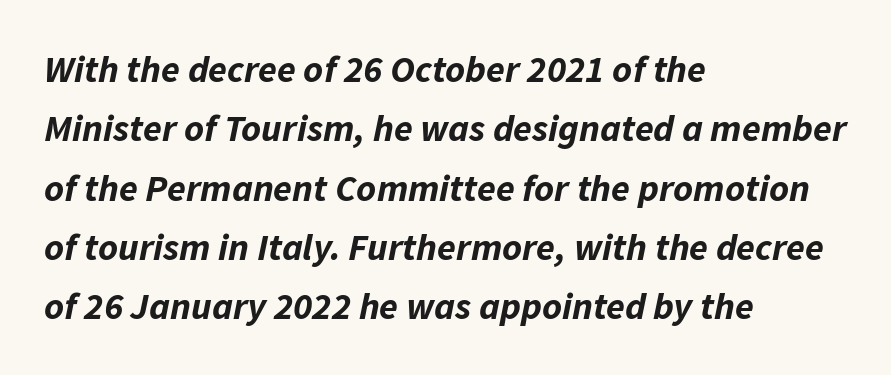
{"italic": "yes", "lean": "right", "slant_degrees": 11, "bold": "yes", "weight": "bold", "width": "normal", "stroke_contrast": "low", "x_height": "medium", "monospaced": "no", "underline": "no", "align": "left", "line_spacing": "normal", "line_spacing_ratio": 1.56, "letter_spacing": "normal", "letter_spacing_em": 0.0, "glyph_px": 38}
